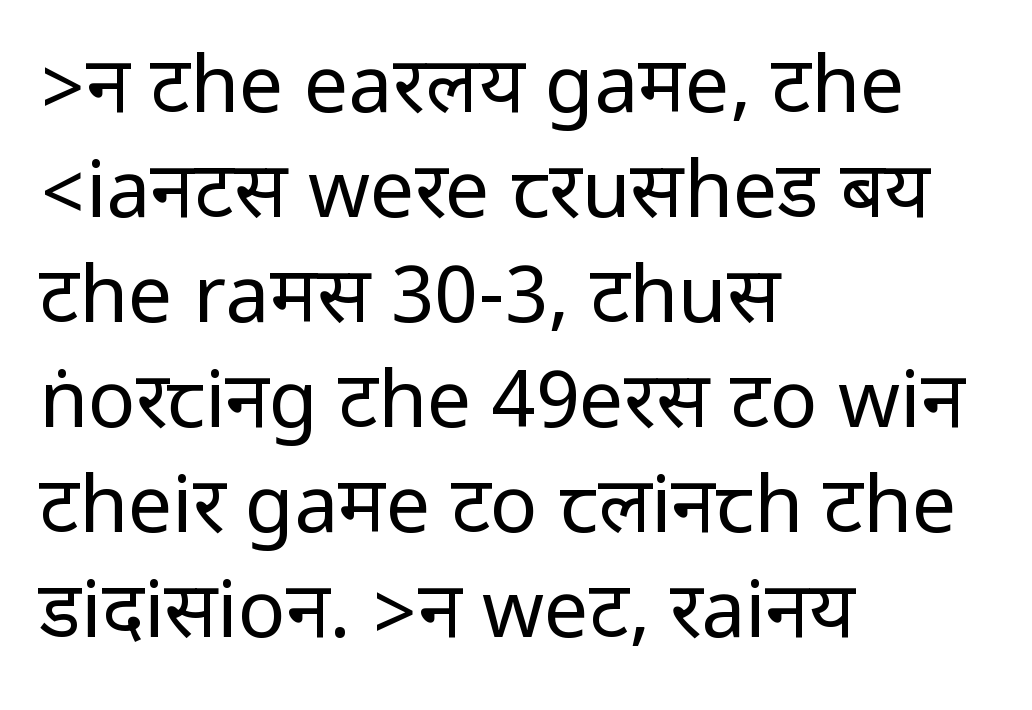
{"serif": "no", "italic": "no", "bold": "no", "weight": "regular", "width": "condensed", "stroke_contrast": "low", "underline": "no", "align": "left", "line_spacing": "normal", "line_spacing_ratio": 1.33, "letter_spacing": "normal", "letter_spacing_em": 0.0, "glyph_px": 79}
